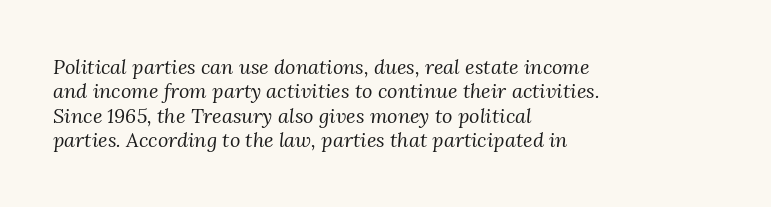
Q: Is the text bold? A: No.
Q: Is the text italic (slanted)? A: Yes, it leans right by about 3 degrees.
Q: Is the text underlined? A: No.
Q: How is the paragraph aligned? A: Left-aligned.
Q: Is the spacing between letters normal or unusually wide? A: Normal.
